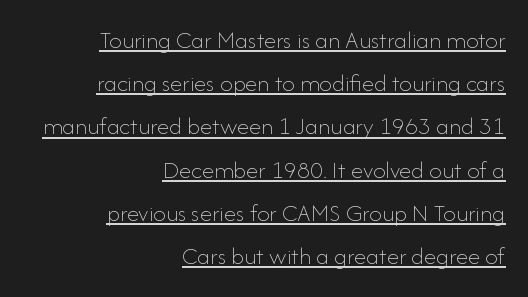
{"italic": "no", "bold": "no", "underline": "yes", "align": "right", "line_spacing_ratio": 1.73, "letter_spacing": "normal", "letter_spacing_em": 0.0, "glyph_px": 25}
